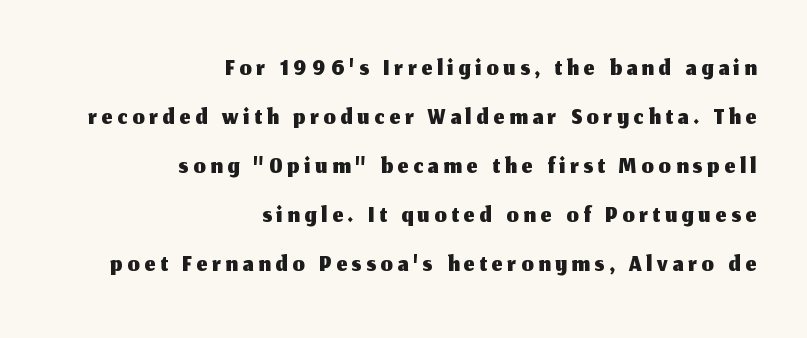
The rag falls on the left side of this text block. Has an underline been added? It has not. The rows are spaced the way most documents space them. Is there any slant? The stems are plumb. The passage shown is typed in a proportional face where columns would drift. The face used here is a sans, in the tradition of grotesques and geometrics.
